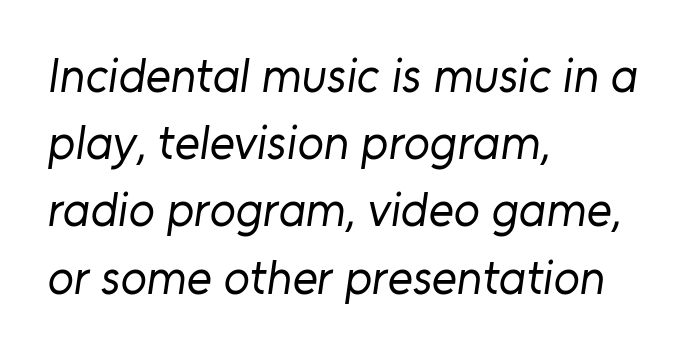
{"serif": "no", "bold": "no", "weight": "regular", "width": "normal", "stroke_contrast": "low", "x_height": "medium", "monospaced": "no", "underline": "no", "align": "left", "line_spacing": "normal", "line_spacing_ratio": 1.4, "letter_spacing": "normal", "letter_spacing_em": 0.0, "glyph_px": 48}
